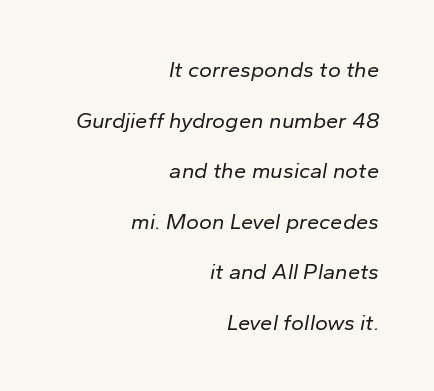
Stems and bowls with no extra thickness — not bold. The strip under each line holds only bare page. Alignment: flush right. Horizontal bands of white between lines are thick stripes. Characters follow at the spacing the type designer built in.
